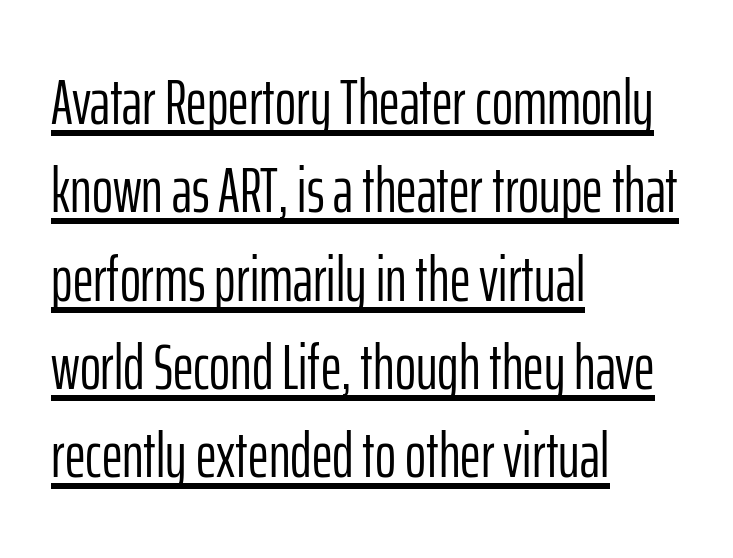
Spacing between characters is what you'd get straight out of the box. Honestly, the row spacing looks completely unremarkable. Like a heading marked for emphasis, these lines bear an underscore. Is the block centered? No — it sits flush against the left margin.
